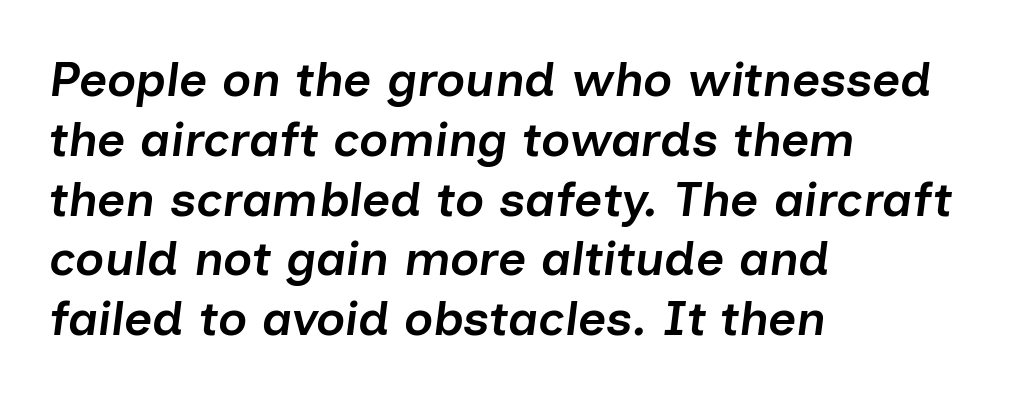
{"italic": "yes", "lean": "right", "slant_degrees": 7, "bold": "semi", "weight": "semibold", "width": "normal", "stroke_contrast": "low", "x_height": "medium", "monospaced": "no", "underline": "no", "align": "left", "line_spacing_ratio": 1.22, "letter_spacing": "normal", "letter_spacing_em": 0.0, "glyph_px": 49}
